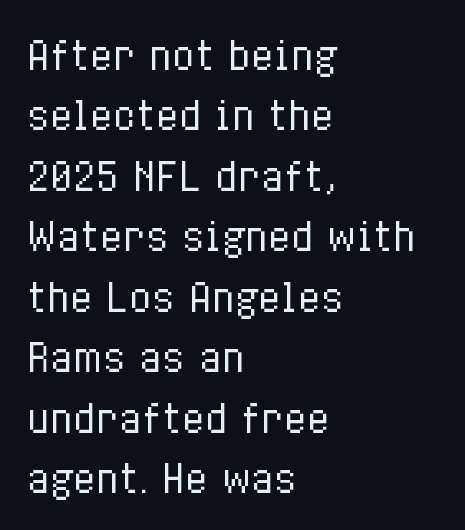
Heft: none added — not bold. If you drew a line through each stem, it would be perfectly vertical. Only glyphs here, with clear space below each row. The ragged edge is on the right, which tells us the setting is flush left.
